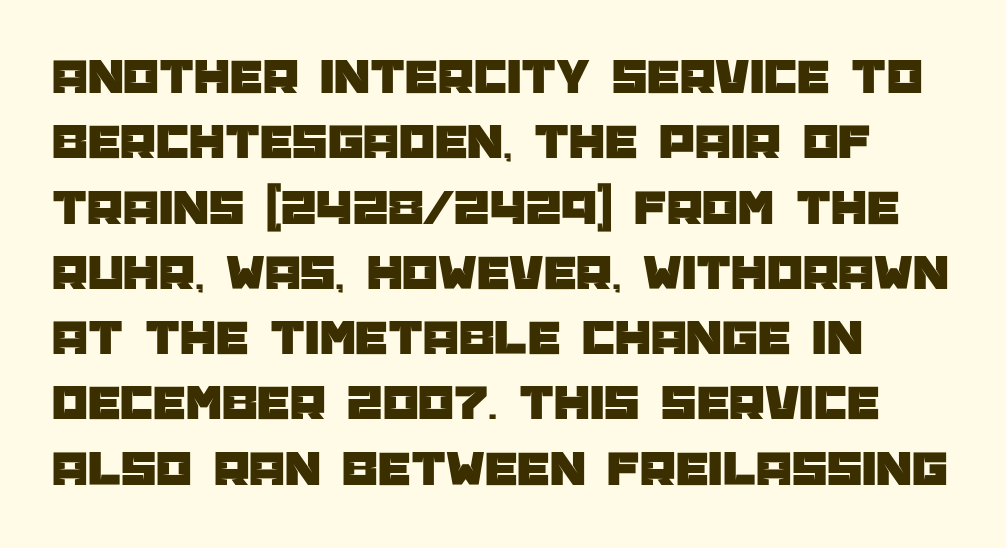
The image shows 51 px sans-serif type, upright; set left-aligned, normal line spacing (1.28x), normal letter spacing, not underlined; low stroke contrast and a large x-height.
